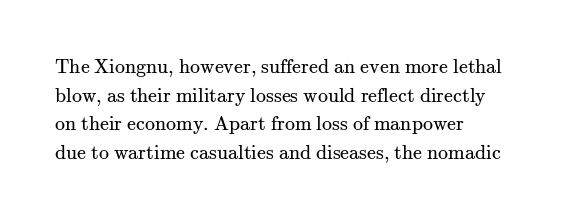
{"italic": "no", "bold": "no", "underline": "no", "align": "left", "line_spacing": "normal", "line_spacing_ratio": 1.43, "letter_spacing": "normal", "letter_spacing_em": 0.0, "glyph_px": 20}
